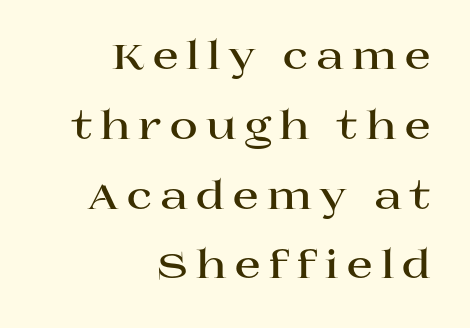
{"serif": "yes", "italic": "no", "bold": "yes", "weight": "bold", "width": "wide", "stroke_contrast": "high", "x_height": "large", "monospaced": "no", "underline": "no", "align": "right", "line_spacing_ratio": 1.79, "glyph_px": 39}
